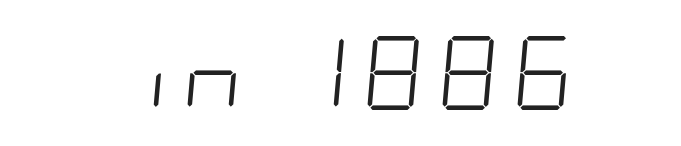
Q: Is the text bold? A: No.
Q: Is the text italic (slanted)? A: Yes, it leans right by about 5 degrees.
Q: Is the text underlined? A: No.
Q: Is the spacing between letters normal or unusually wide? A: Unusually wide.
Q: Width (condensed, normal, or wide)? A: Condensed.
Q: Stroke contrast? A: Low.
Q: x-height? A: Large.
